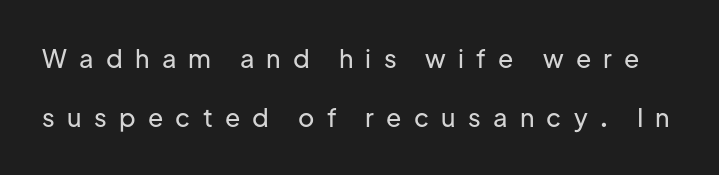
{"italic": "no", "underline": "no", "line_spacing": "loose", "line_spacing_ratio": 2.36, "letter_spacing": "wide", "letter_spacing_em": 0.49, "glyph_px": 25}
